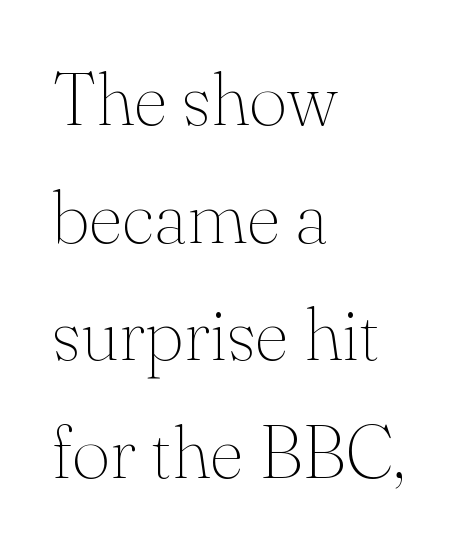
{"serif": "yes", "italic": "no", "bold": "no", "weight": "thin", "width": "normal", "stroke_contrast": "medium", "x_height": "small", "monospaced": "no", "underline": "no", "align": "left", "line_spacing": "normal", "line_spacing_ratio": 1.59, "letter_spacing": "normal", "letter_spacing_em": 0.0, "glyph_px": 74}
